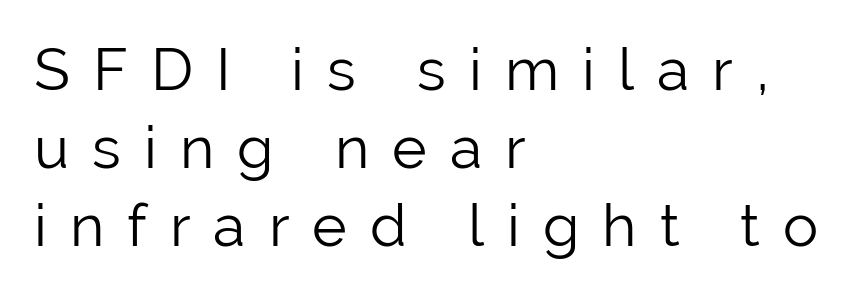
How would I describe the line gaps? Plain and ordinary. Weight: not bold — regular or lighter. Anything drawn beneath the words? Only blank space. A classic flush-left, rag-right setting is used for this passage.
